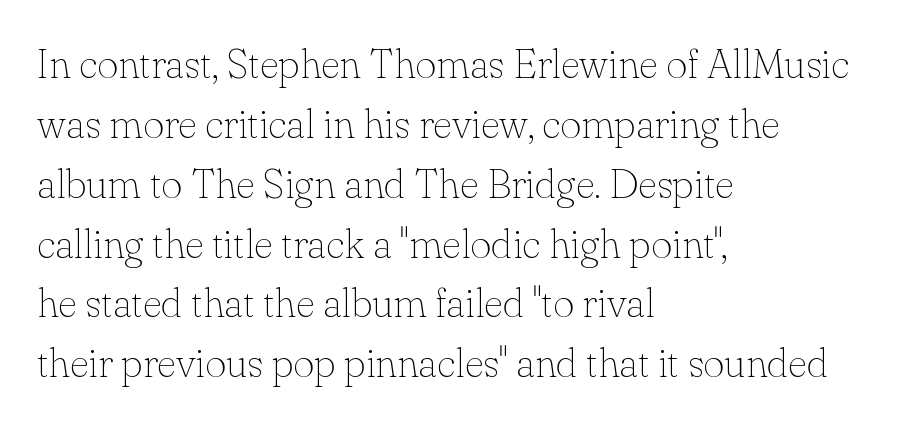
Q: Is the text bold? A: No.
Q: Is the text italic (slanted)? A: No, it is upright.
Q: Is the typeface a serif or a sans-serif typeface? A: Serif.
Q: Is the text underlined? A: No.
Q: How is the paragraph aligned? A: Left-aligned.
Q: Is the spacing between letters normal or unusually wide? A: Normal.
Q: Is the spacing between lines tight, normal or loose? A: Normal.
Q: Width (condensed, normal, or wide)? A: Normal.
Q: Stroke contrast? A: Low.
Q: x-height? A: Small.
Q: Monospaced? A: No.
